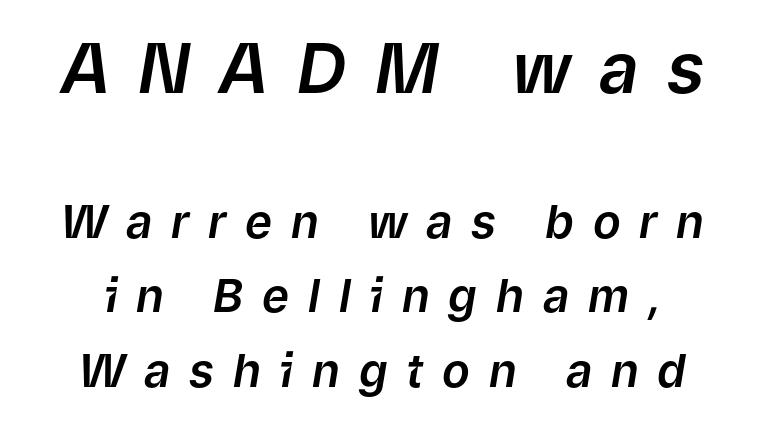
Q: Is the text italic (slanted)? A: Yes, it leans right by about 9 degrees.
Q: Is the text underlined? A: No.
Q: Is the spacing between letters normal or unusually wide? A: Unusually wide.
Q: Is the spacing between lines tight, normal or loose? A: Normal.
Q: Which block of text is set in a larger size, the first (top) or the second (bottom)? A: The first (top) one.
Q: Width (condensed, normal, or wide)? A: Normal.
Q: Stroke contrast? A: Low.
Q: x-height? A: Medium.
Q: Monospaced? A: No.
